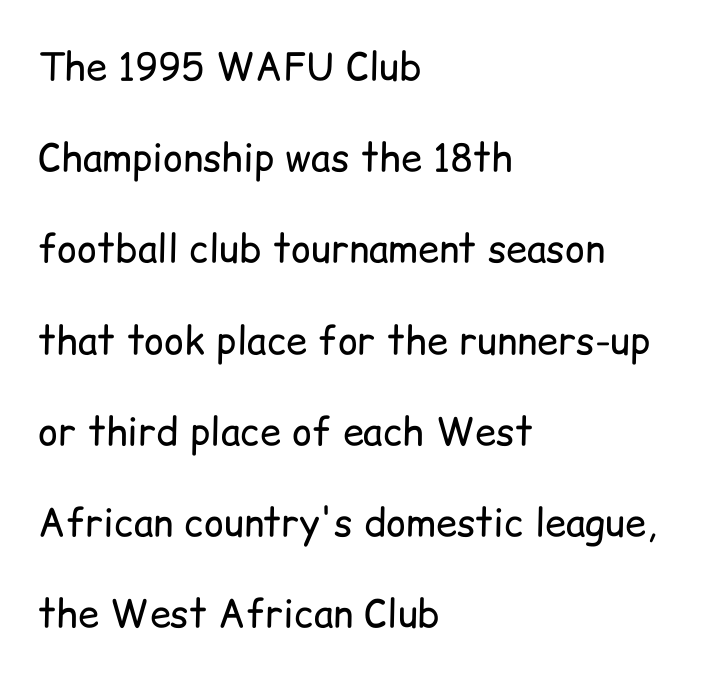
The image shows 38 px regular-weight sans-serif type, upright; set left-aligned, loose line spacing (2.4x), normal letter spacing, not underlined; low stroke contrast and a medium x-height.
